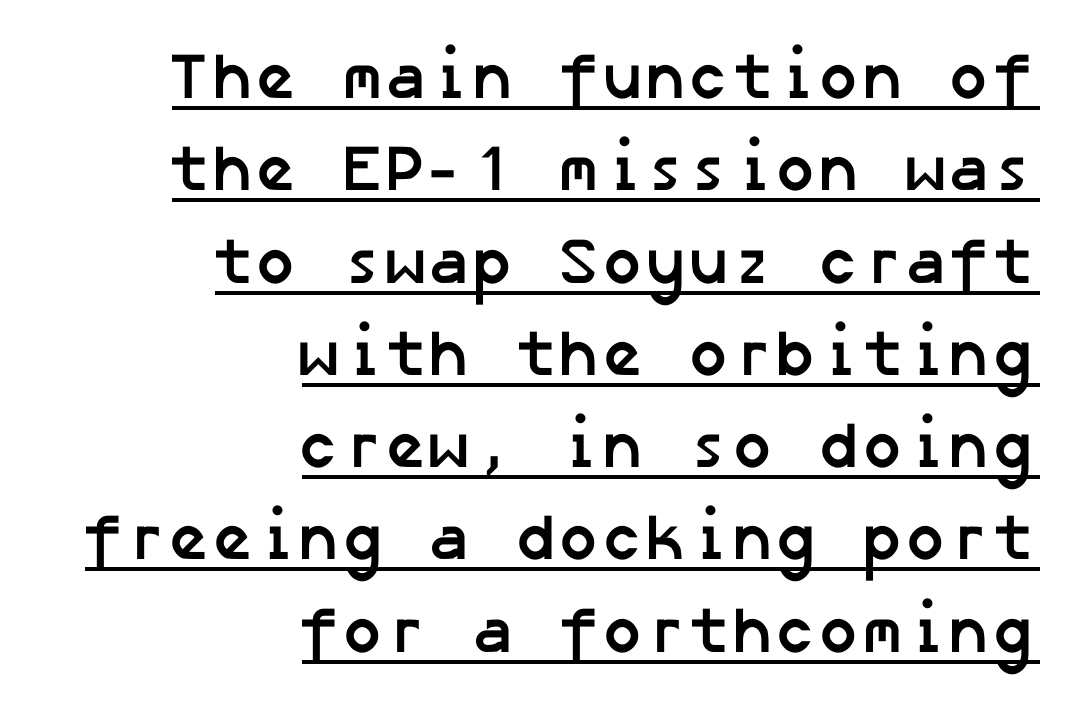
The image shows 65 px semibold sans-serif type; set right-aligned, normal line spacing (1.42x), normal letter spacing, underlined; low stroke contrast and a medium x-height.
